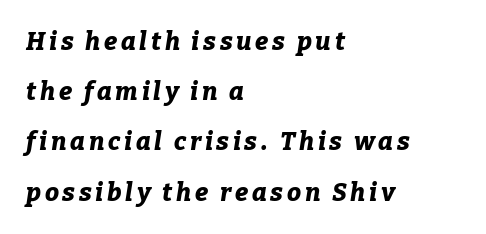
Q: Is the text bold? A: Yes.
Q: Is the text italic (slanted)? A: Yes, it leans right by about 9 degrees.
Q: Is the text underlined? A: No.
Q: How is the paragraph aligned? A: Left-aligned.
Q: Is the spacing between lines tight, normal or loose? A: Loose.
